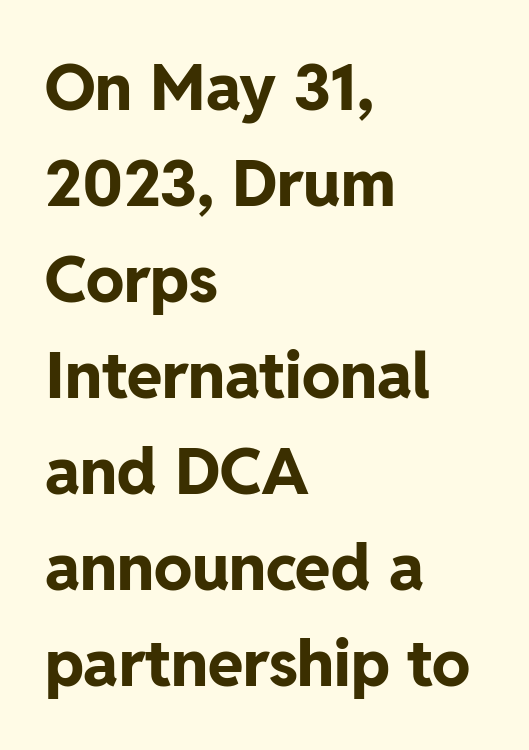
Q: Is the text bold? A: Yes.
Q: Is the text italic (slanted)? A: No, it is upright.
Q: Is the typeface a serif or a sans-serif typeface? A: Sans-serif.
Q: Is the text underlined? A: No.
Q: How is the paragraph aligned? A: Left-aligned.
Q: Is the spacing between letters normal or unusually wide? A: Normal.
Q: Is the spacing between lines tight, normal or loose? A: Normal.
Q: Width (condensed, normal, or wide)? A: Normal.
Q: Stroke contrast? A: Low.
Q: x-height? A: Medium.
Q: Monospaced? A: No.
